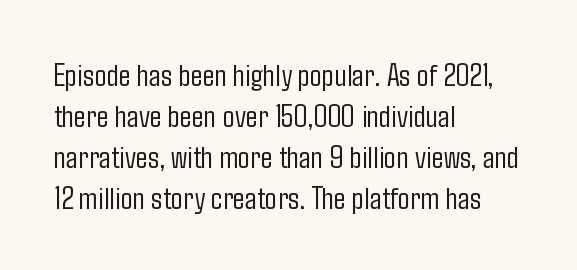
Q: Is the text bold? A: No.
Q: Is the text italic (slanted)? A: No, it is upright.
Q: Is the typeface a serif or a sans-serif typeface? A: Sans-serif.
Q: Is the text underlined? A: No.
Q: How is the paragraph aligned? A: Left-aligned.
Q: Is the spacing between letters normal or unusually wide? A: Normal.
Q: Is the spacing between lines tight, normal or loose? A: Normal.
Q: Width (condensed, normal, or wide)? A: Condensed.
Q: Stroke contrast? A: Low.
Q: x-height? A: Medium.
Q: Monospaced? A: No.
